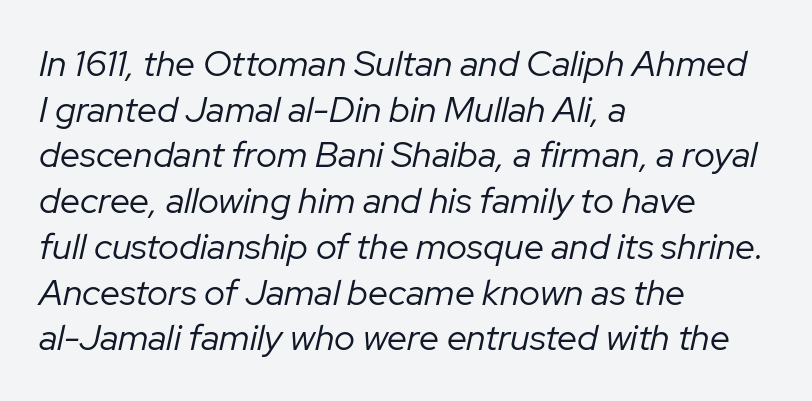
{"italic": "yes", "lean": "right", "slant_degrees": 12, "bold": "no", "weight": "regular", "width": "normal", "stroke_contrast": "low", "x_height": "medium", "monospaced": "no", "underline": "no", "align": "left", "line_spacing": "normal", "line_spacing_ratio": 1.27, "letter_spacing": "normal", "letter_spacing_em": 0.0, "glyph_px": 36}
